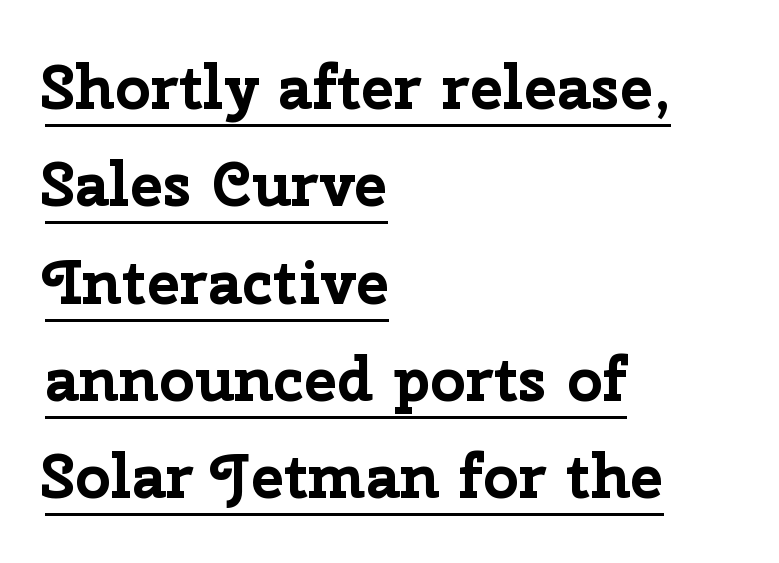
The image shows 62 px bold sans-serif type, upright; set left-aligned, normal line spacing (1.57x), normal letter spacing, underlined; low stroke contrast and a medium x-height.
